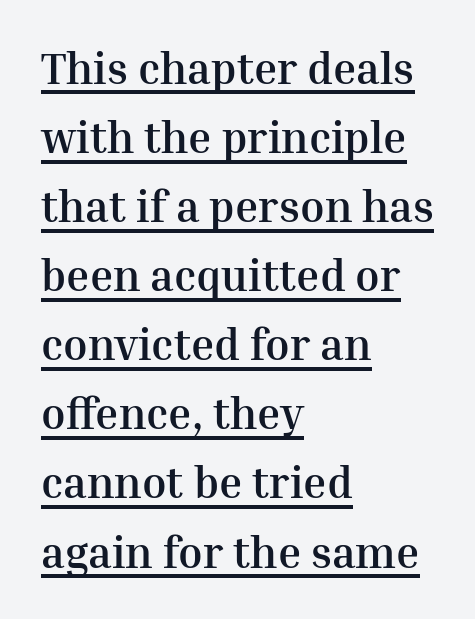
{"serif": "yes", "italic": "no", "bold": "yes", "weight": "semibold", "width": "normal", "stroke_contrast": "medium", "x_height": "medium", "monospaced": "no", "underline": "yes", "align": "left", "line_spacing": "normal", "line_spacing_ratio": 1.57, "letter_spacing": "normal", "letter_spacing_em": 0.0, "glyph_px": 44}
